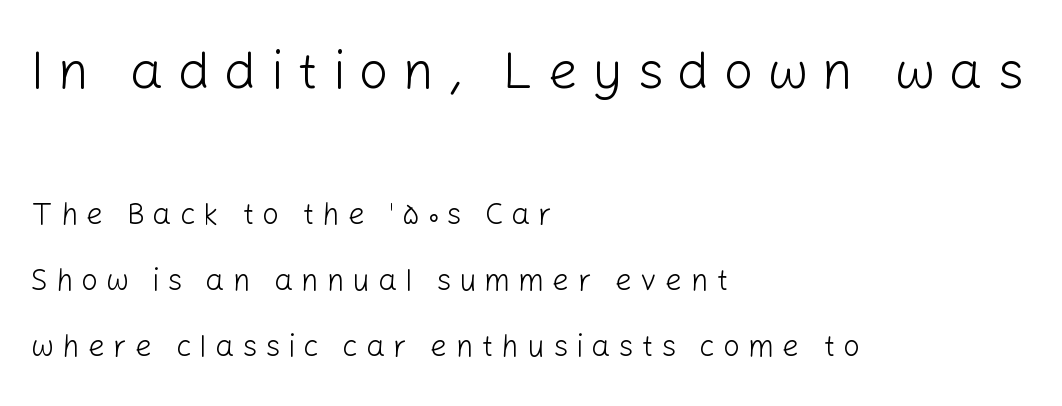
The earlier block is typeset at a bigger size than the later block. These glyphs show unthickened strokes, regular width or finer. The paragraph has a hard left edge and a soft right edge. Decoration check: the copy has no underline.
